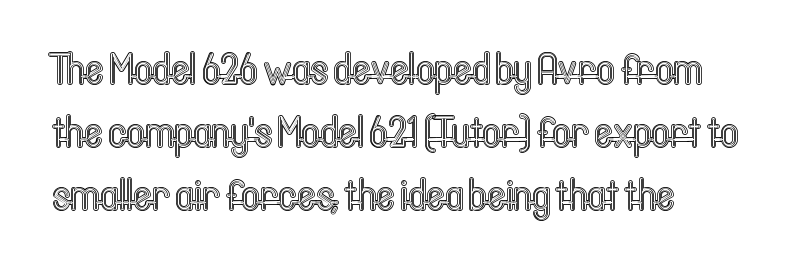
The image shows 44 px condensed type, upright; set left-aligned, normal line spacing (1.43x), normal letter spacing, not underlined; a medium x-height.
